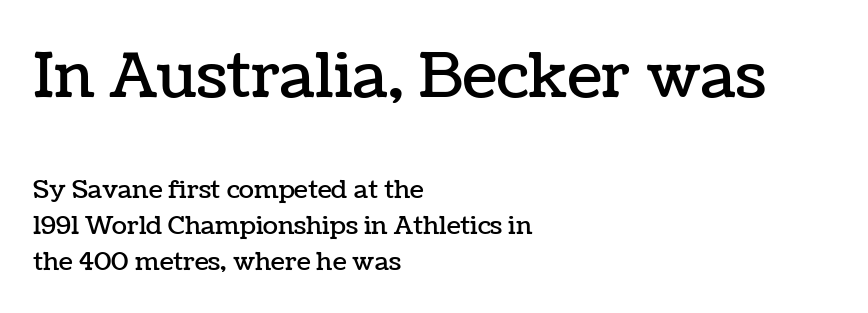
The image shows 62 px text type, upright; set left-aligned, normal line spacing (1.44x), normal letter spacing, not underlined; the first (top) block is 2.48x larger; low stroke contrast and a medium x-height.
